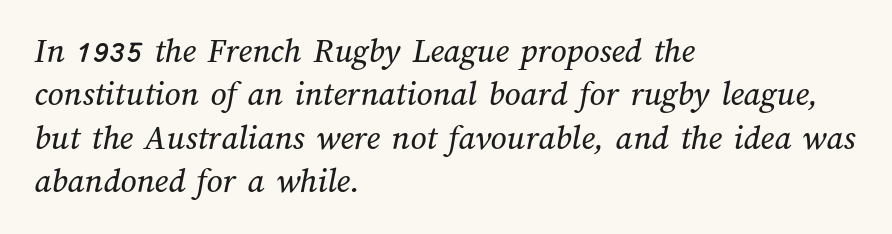
Q: Is the text underlined? A: No.
Q: How is the paragraph aligned? A: Left-aligned.
Q: Is the spacing between letters normal or unusually wide? A: Normal.
Q: Width (condensed, normal, or wide)? A: Normal.
Q: Stroke contrast? A: Medium.
Q: x-height? A: Medium.
Q: Monospaced? A: No.
